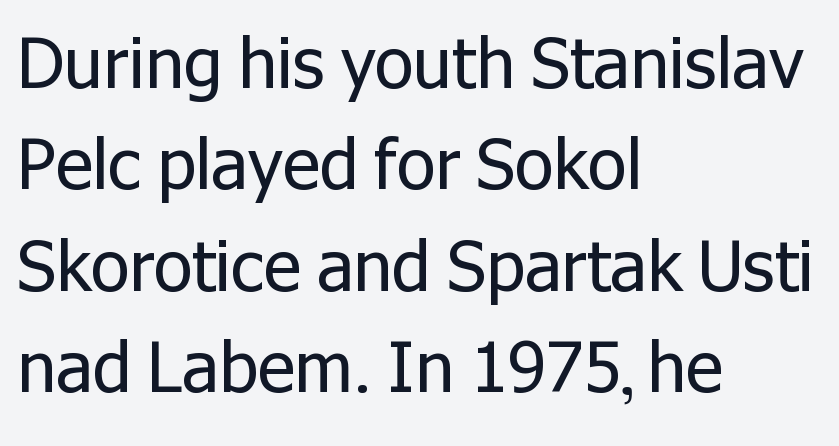
The image shows 70 px regular-weight sans-serif type, upright; set left-aligned, normal line spacing (1.45x), normal letter spacing, not underlined; low stroke contrast and a medium x-height.
